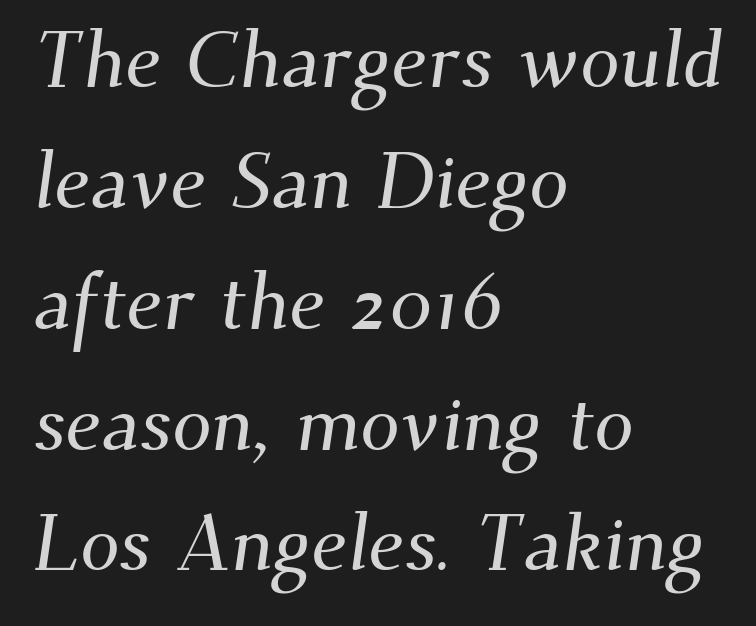
Q: Is the typeface a serif or a sans-serif typeface? A: Serif.
Q: Is the text underlined? A: No.
Q: How is the paragraph aligned? A: Left-aligned.
Q: Is the spacing between letters normal or unusually wide? A: Normal.
Q: Is the spacing between lines tight, normal or loose? A: Normal.
Q: Width (condensed, normal, or wide)? A: Normal.
Q: Stroke contrast? A: Medium.
Q: x-height? A: Small.
Q: Monospaced? A: No.
